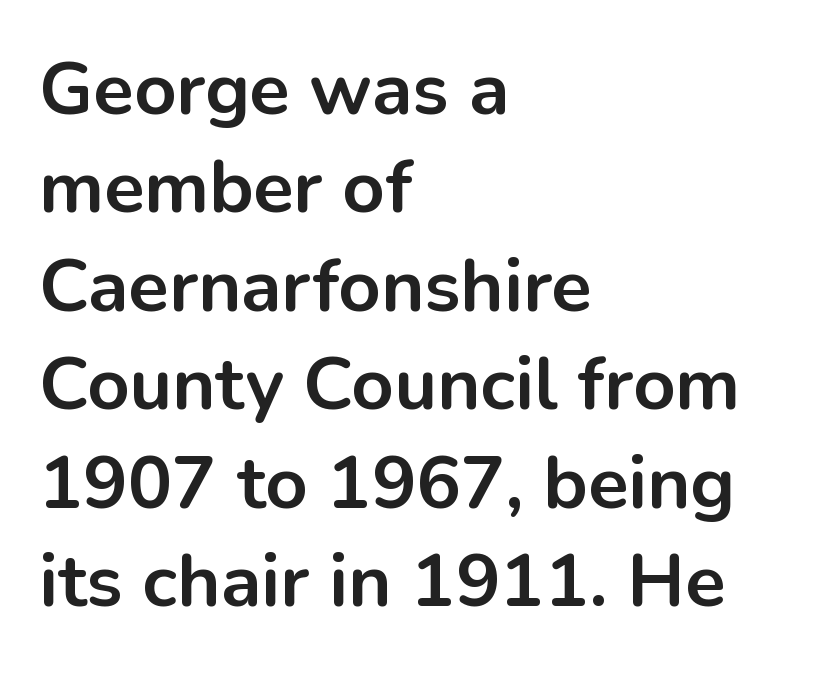
The image shows 74 px bold sans-serif type, upright; set left-aligned, normal line spacing (1.33x), normal letter spacing, not underlined; low stroke contrast and a medium x-height.
